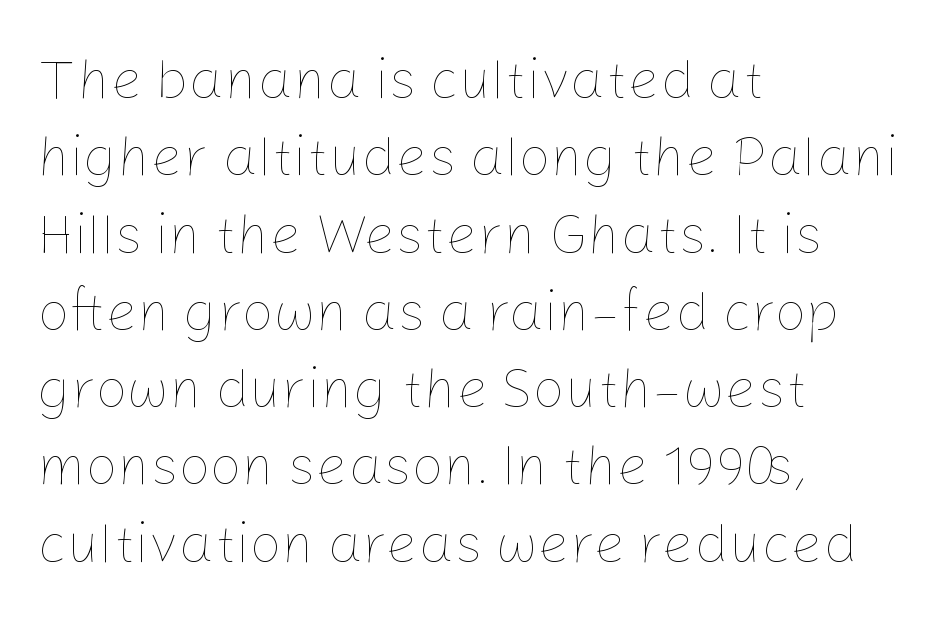
{"italic": "no", "bold": "no", "weight": "thin", "width": "normal", "stroke_contrast": "low", "x_height": "medium", "monospaced": "no", "underline": "no", "align": "left", "line_spacing": "normal", "line_spacing_ratio": 1.38, "letter_spacing": "normal", "letter_spacing_em": 0.0, "glyph_px": 56}
